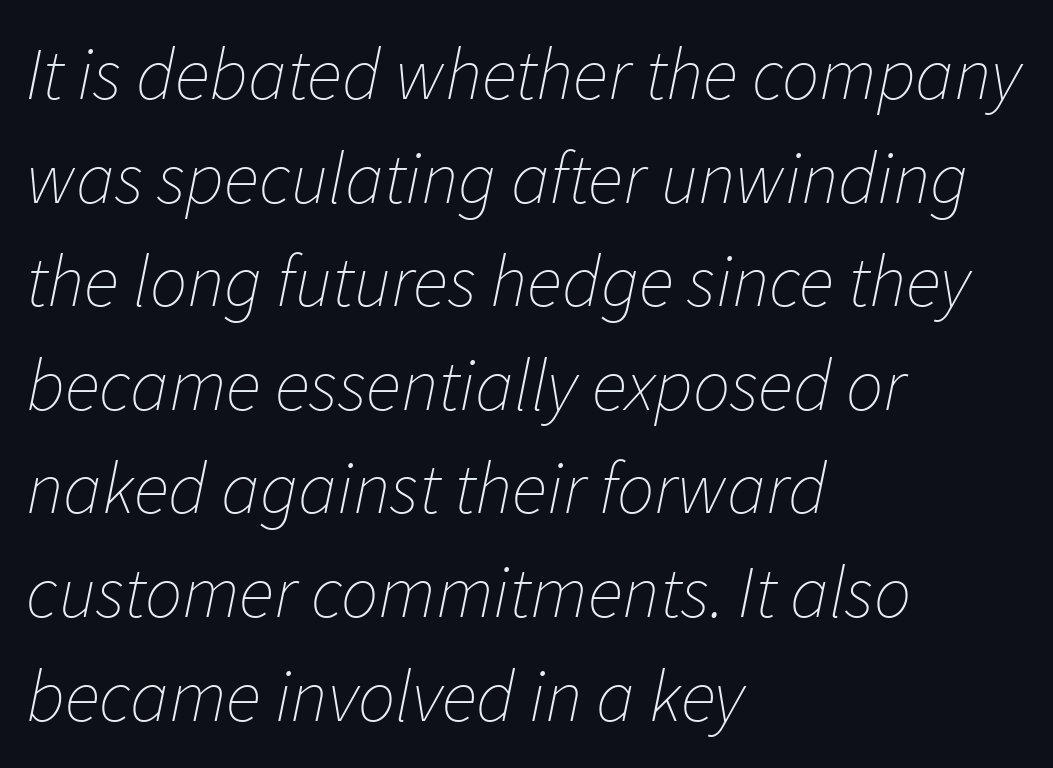
The image shows 74 px thin type, italic (leaning right); set left-aligned, normal line spacing (1.4x), normal letter spacing, not underlined; low stroke contrast and a medium x-height.
